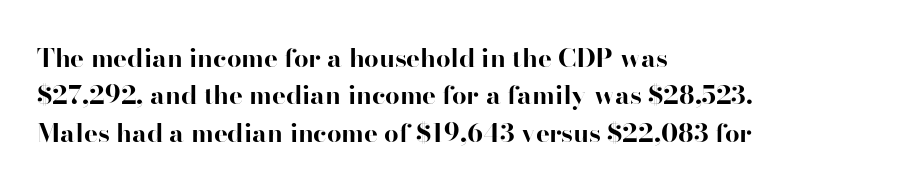
{"italic": "no", "bold": "yes", "underline": "no", "align": "left", "line_spacing": "normal", "line_spacing_ratio": 1.44, "letter_spacing": "normal", "letter_spacing_em": 0.0, "glyph_px": 26}
